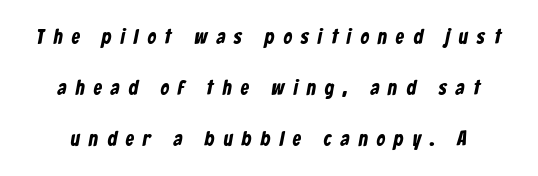
{"bold": "yes", "underline": "no", "line_spacing": "loose", "line_spacing_ratio": 2.43, "letter_spacing": "wide", "letter_spacing_em": 0.44, "glyph_px": 21}
